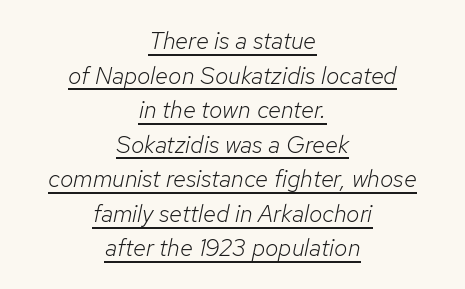
{"italic": "yes", "lean": "right", "slant_degrees": 12, "bold": "no", "underline": "yes", "align": "center", "line_spacing": "normal", "line_spacing_ratio": 1.44, "letter_spacing": "normal", "letter_spacing_em": 0.0, "glyph_px": 24}
